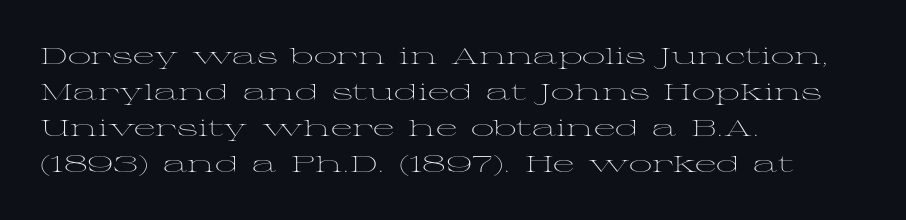
The image shows 23 px text type, upright; set left-aligned, normal line spacing (1.56x), normal letter spacing, not underlined.
